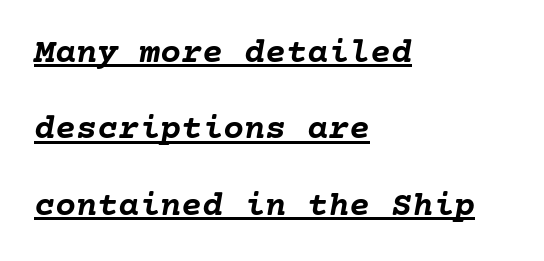
The image shows 35 px semibold type, italic (leaning right); set left-aligned, loose line spacing (2.18x), normal letter spacing, underlined; low stroke contrast and a medium x-height.
